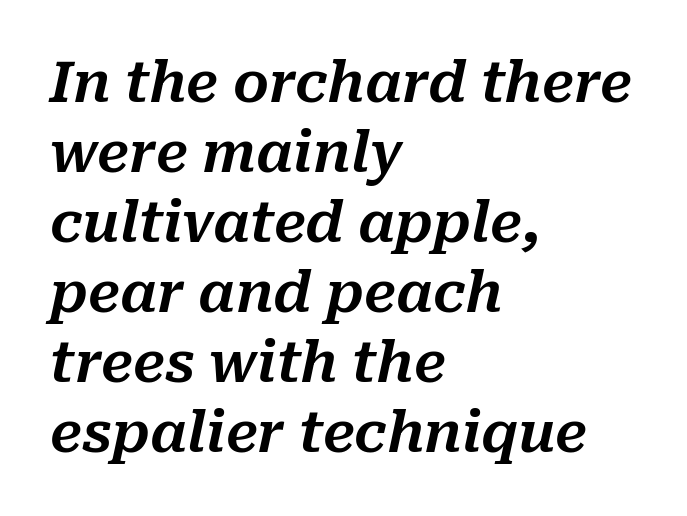
Q: Is the text italic (slanted)? A: Yes, it leans right by about 10 degrees.
Q: Is the text underlined? A: No.
Q: How is the paragraph aligned? A: Left-aligned.
Q: Is the spacing between letters normal or unusually wide? A: Normal.
Q: Is the spacing between lines tight, normal or loose? A: Normal.
Q: Width (condensed, normal, or wide)? A: Normal.
Q: Stroke contrast? A: Medium.
Q: x-height? A: Medium.
Q: Monospaced? A: No.
